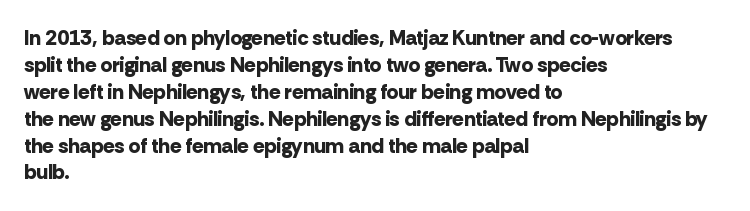
Which margin do the lines hug? The left one — the right edge is uneven. The foot of each line stays bare and open. Strokes here are thick enough to call this a true bold. Does the lettering tilt? It doesn't — this is upright. You could call the tracking neutral — neither tight nor loose. Interline gaps are of average width in this sample.
